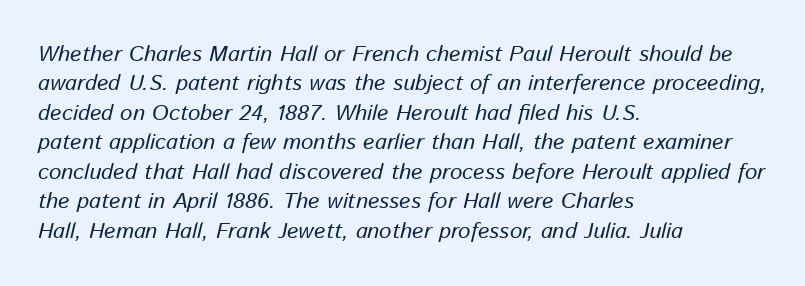
Q: Is the text bold? A: No.
Q: Is the text italic (slanted)? A: Yes, it leans right by about 13 degrees.
Q: Is the text underlined? A: No.
Q: How is the paragraph aligned? A: Left-aligned.
Q: Is the spacing between letters normal or unusually wide? A: Normal.
Q: Is the spacing between lines tight, normal or loose? A: Normal.
